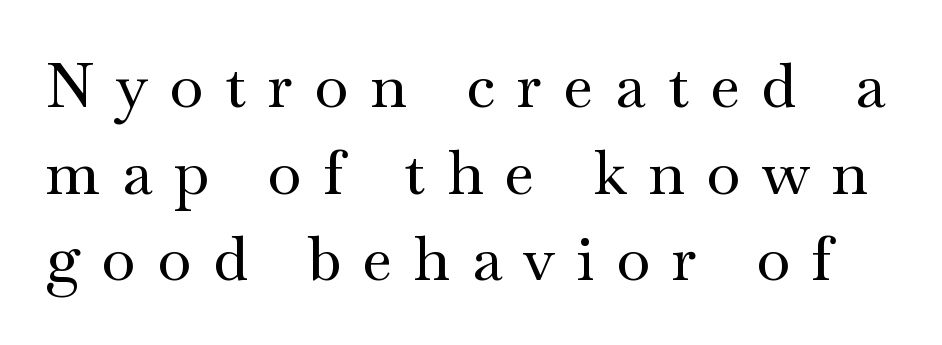
The typography opts for an upright posture over an oblique one. To sum up the face: it has serifs. Each letter keeps its own natural width here, so spacing adapts to shape. Underline: absent.
